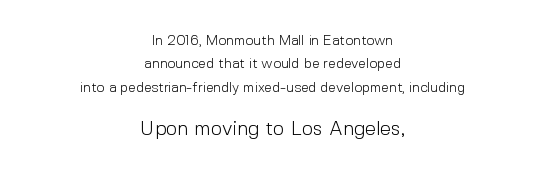
{"italic": "no", "bold": "no", "underline": "no", "align": "center", "line_spacing": "normal", "line_spacing_ratio": 1.67, "letter_spacing": "normal", "letter_spacing_em": 0.0, "larger_block": "second", "size_ratio": 1.43, "glyph_px": 20}
